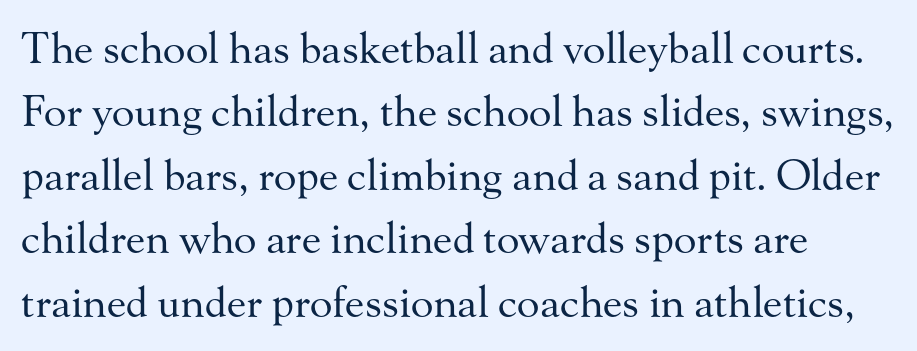
{"serif": "yes", "italic": "no", "bold": "no", "weight": "regular", "width": "normal", "stroke_contrast": "medium", "x_height": "small", "monospaced": "no", "underline": "no", "align": "left", "line_spacing": "normal", "line_spacing_ratio": 1.51, "letter_spacing": "normal", "letter_spacing_em": 0.0, "glyph_px": 42}
